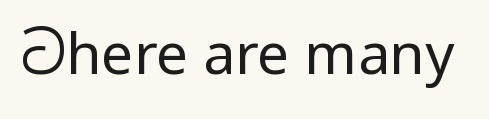
{"serif": "no", "italic": "no", "bold": "no", "weight": "regular", "width": "condensed", "stroke_contrast": "low", "x_height": "large", "monospaced": "no", "underline": "no", "letter_spacing": "normal", "letter_spacing_em": 0.0, "glyph_px": 57}
